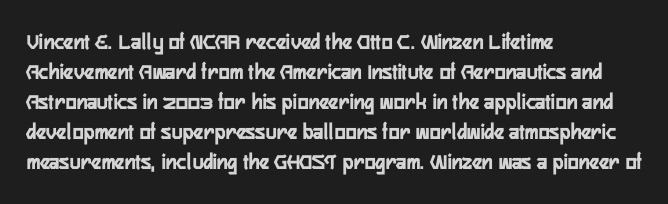
{"italic": "no", "bold": "yes", "underline": "no", "align": "left", "line_spacing": "normal", "line_spacing_ratio": 1.3, "letter_spacing": "normal", "letter_spacing_em": 0.0, "glyph_px": 23}
